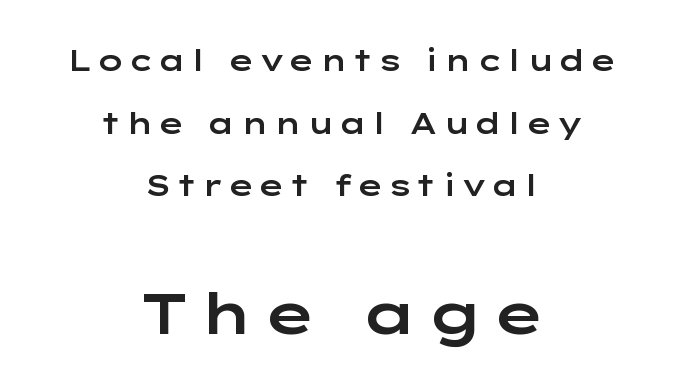
When letters stand straight like this, we call the style roman or upright. This rendering employs a face without finishing strokes, i.e., a sans-serif. Does the bottom block carry the larger type? Yes, it does. The foot of each line stays bare and open.
